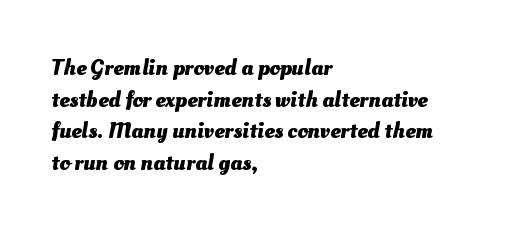
The tracking reads as untouched default to a designer's eye. Each row of text sits above clean, open space. Reading down the block, your eye returns to a fixed left position each line. The rendering uses a moderate line-height, typical for paragraphs. You'd pick this weight for a headline — it's a proper bold.
